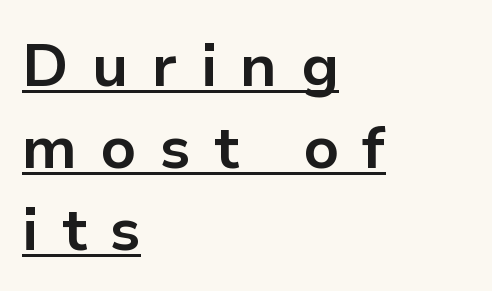
The vertical gap from one line to the next is medium. The face used here is proportionally spaced, like ordinary book or web type. Caption: multi-line text, flush left, ragged right. Spacing between characters has been opened up far beyond the box default. In terms of posture, this sample is upright.
